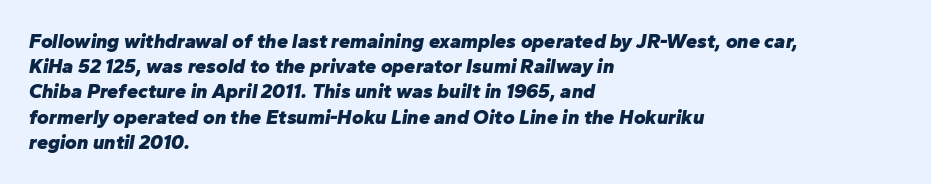
{"italic": "yes", "lean": "right", "slant_degrees": 10, "bold": "yes", "underline": "no", "align": "left", "line_spacing": "normal", "line_spacing_ratio": 1.26, "letter_spacing": "normal", "letter_spacing_em": 0.0, "glyph_px": 20}
